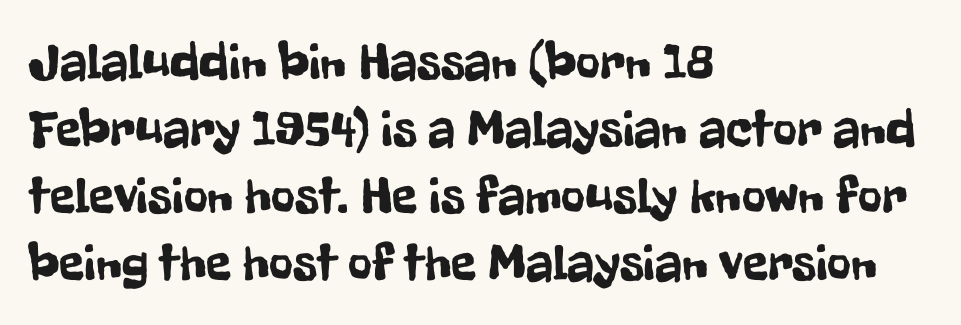
How would I describe the line gaps? Plain and ordinary. Descender tails drop into unmarked territory. The letters advance in unequal steps, a hallmark of proportional type. Here the glyphs are tracked normally, forming tight word shapes. The type family on display is of the sans-serif kind.
